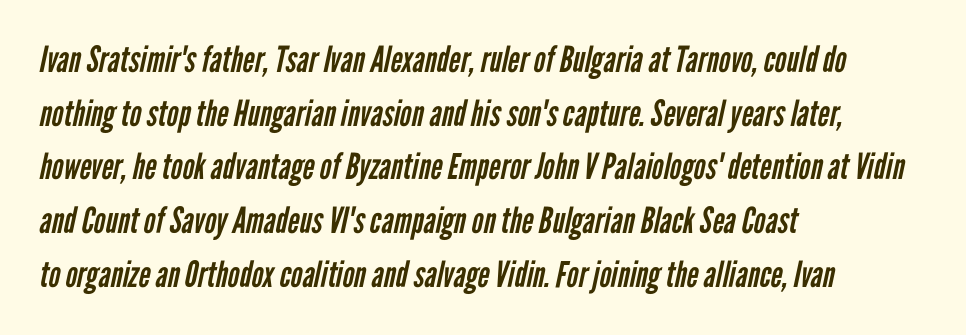
Here the designer chose a conventional face with non-uniform glyph widths. In terms of letterform style, serifs are entirely absent. This rendering features lettering with no underline. Bold? No — there's no thickening of the strokes. Line spacing here is normal.
